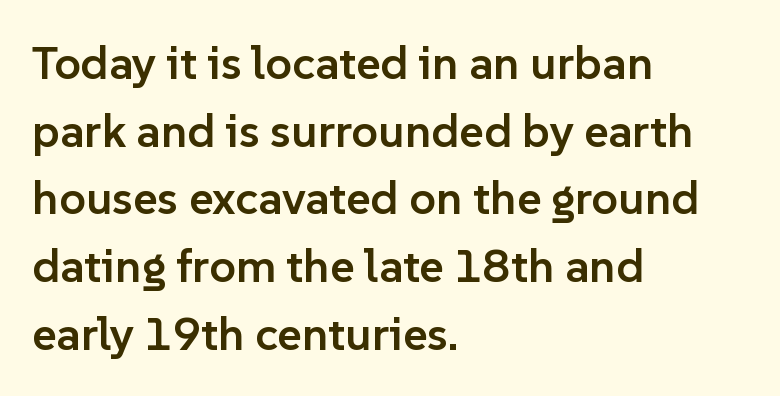
{"serif": "no", "italic": "no", "bold": "semi", "weight": "semibold", "width": "normal", "stroke_contrast": "low", "x_height": "medium", "monospaced": "no", "underline": "no", "align": "left", "line_spacing": "normal", "line_spacing_ratio": 1.44, "letter_spacing": "normal", "letter_spacing_em": 0.0, "glyph_px": 47}
